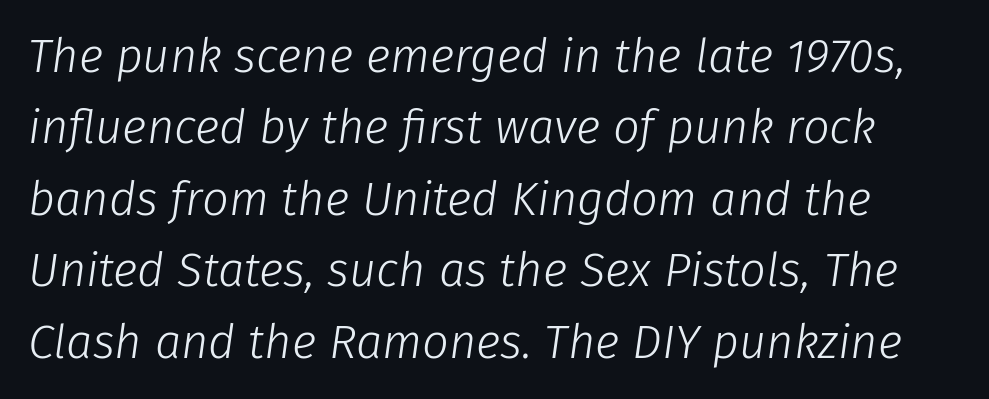
{"italic": "yes", "lean": "right", "slant_degrees": 8, "bold": "no", "weight": "light", "width": "normal", "stroke_contrast": "low", "x_height": "medium", "monospaced": "no", "underline": "no", "line_spacing": "normal", "line_spacing_ratio": 1.52, "letter_spacing": "normal", "letter_spacing_em": 0.0, "glyph_px": 47}
